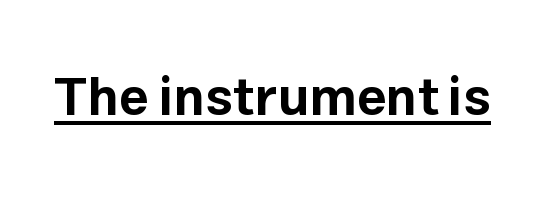
Q: Is the text bold? A: Yes.
Q: Is the text italic (slanted)? A: No, it is upright.
Q: Is the typeface a serif or a sans-serif typeface? A: Sans-serif.
Q: Is the text underlined? A: Yes.
Q: Is the spacing between letters normal or unusually wide? A: Normal.
Q: Width (condensed, normal, or wide)? A: Normal.
Q: Stroke contrast? A: Low.
Q: x-height? A: Medium.
Q: Monospaced? A: No.
